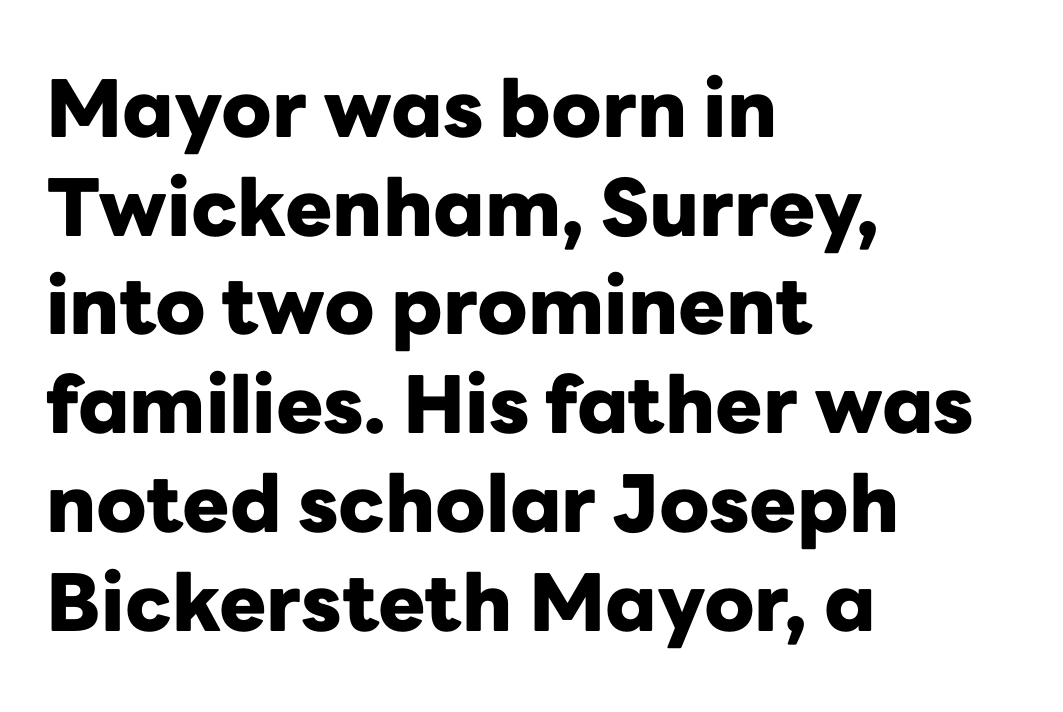
Q: Is the text bold? A: Yes.
Q: Is the text italic (slanted)? A: No, it is upright.
Q: Is the typeface a serif or a sans-serif typeface? A: Sans-serif.
Q: Is the text underlined? A: No.
Q: How is the paragraph aligned? A: Left-aligned.
Q: Is the spacing between letters normal or unusually wide? A: Normal.
Q: Is the spacing between lines tight, normal or loose? A: Normal.
Q: Width (condensed, normal, or wide)? A: Normal.
Q: Stroke contrast? A: Low.
Q: x-height? A: Medium.
Q: Monospaced? A: No.
